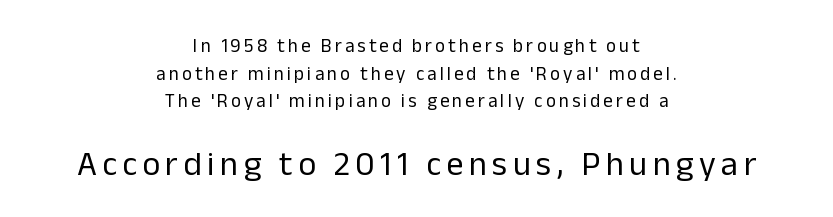
Each letter's strokes conclude bluntly, with no projecting serifs. Here the designer chose a conventional face with non-uniform glyph widths. In this sample the second text group is rendered at the bigger scale. Reading down the column, the eye jumps a familiar distance to each next line.
